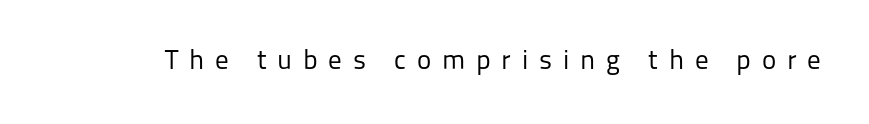
Q: Is the text bold? A: No.
Q: Is the text italic (slanted)? A: No, it is upright.
Q: Is the text underlined? A: No.
Q: Is the spacing between letters normal or unusually wide? A: Unusually wide.
